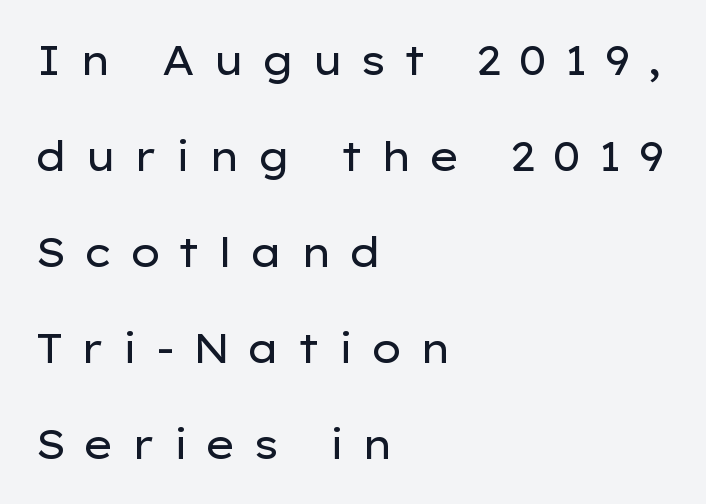
Q: Is the text bold? A: No.
Q: Is the text italic (slanted)? A: No, it is upright.
Q: Is the typeface a serif or a sans-serif typeface? A: Sans-serif.
Q: Is the text underlined? A: No.
Q: How is the paragraph aligned? A: Left-aligned.
Q: Is the spacing between letters normal or unusually wide? A: Unusually wide.
Q: Is the spacing between lines tight, normal or loose? A: Loose.
Q: Width (condensed, normal, or wide)? A: Wide.
Q: Stroke contrast? A: Low.
Q: x-height? A: Medium.
Q: Monospaced? A: No.
